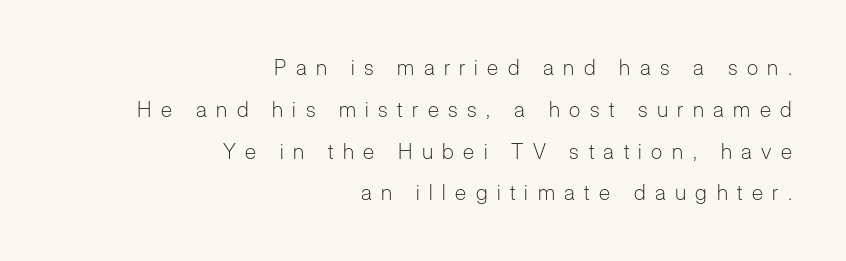
The image shows 21 px text type, upright; set right-aligned, loose line spacing (1.99x), unusually wide letter spacing (+0.45 em), not underlined.
